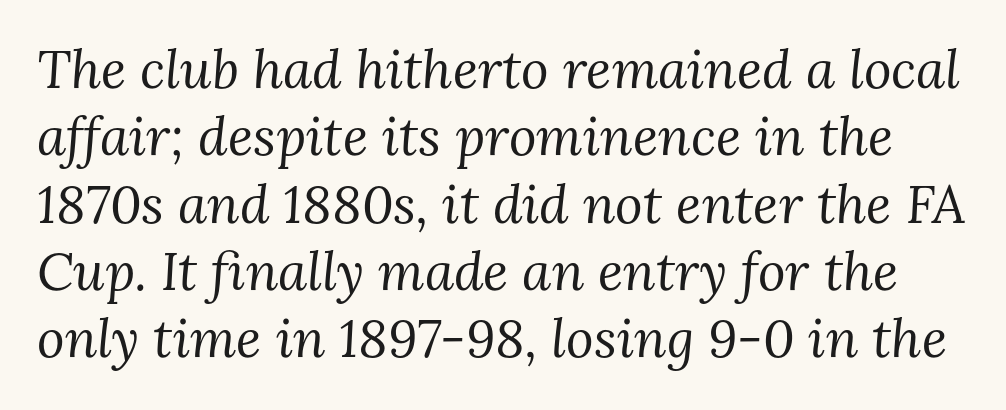
The image shows 53 px regular-weight serif type, italic (leaning right); set normal line spacing (1.27x), normal letter spacing, not underlined; medium stroke contrast and a medium x-height.
